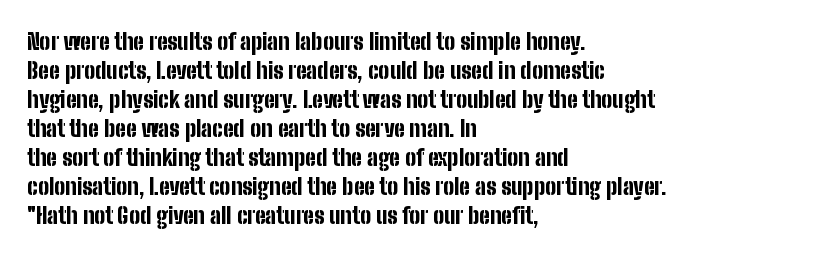
The typography opts for an upright posture over an oblique one. What weight is shown? A full bold with thick strokes. How would I describe the line gaps? Plain and ordinary. Each line starts at the same left margin while the right side varies.
